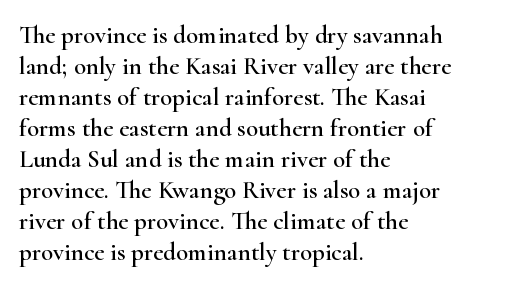
Q: Is the text italic (slanted)? A: No, it is upright.
Q: Is the text underlined? A: No.
Q: How is the paragraph aligned? A: Left-aligned.
Q: Is the spacing between letters normal or unusually wide? A: Normal.
